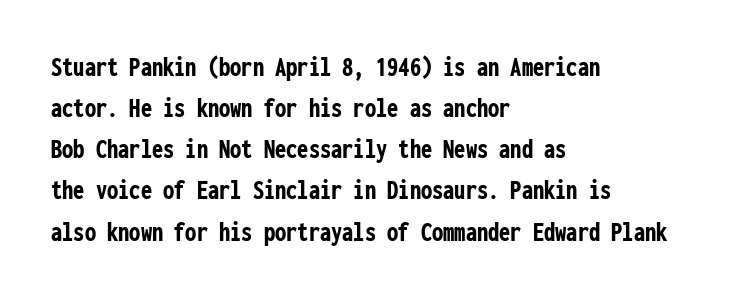
Students, note that the glyphs here touch the page at normal intervals. Each glyph is drawn with heavy, bold strokes. This rendering employs a face without finishing strokes, i.e., a sans-serif. Every character here occupies the same horizontal width, giving the sample a typewriter-like rhythm. Plain, unruled lines of type. The lines in this sample share a left origin and differ only in where they stop.
